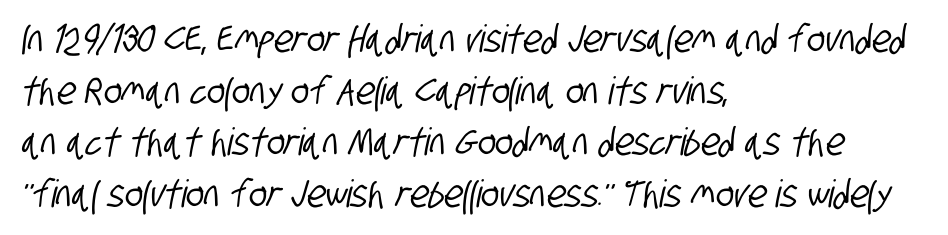
The image shows 38 px condensed sans-serif type; set left-aligned, normal line spacing (1.36x), normal letter spacing, not underlined; low stroke contrast and a large x-height.
